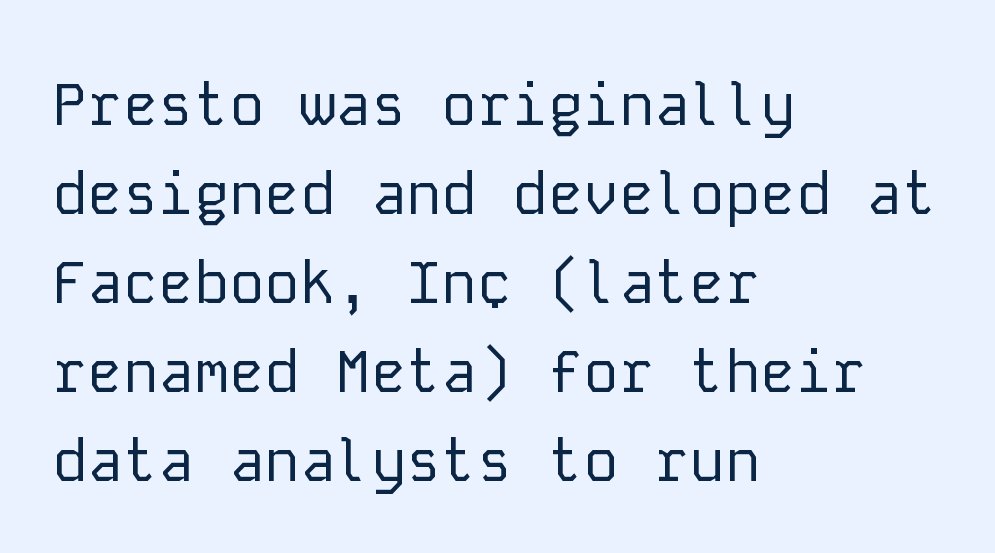
The image shows 59 px regular-weight sans-serif type, upright, monospaced; set left-aligned, normal line spacing (1.51x), normal letter spacing, not underlined; low stroke contrast and a medium x-height.
